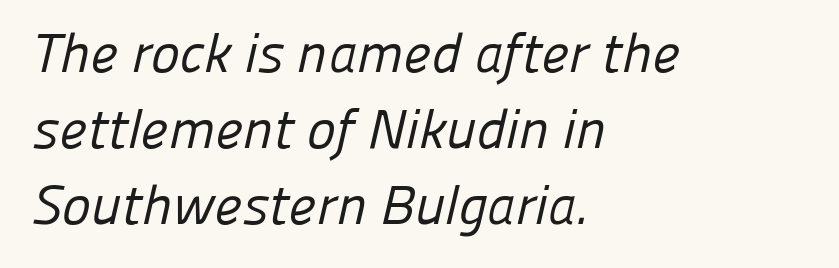
{"serif": "no", "bold": "no", "weight": "regular", "width": "normal", "stroke_contrast": "low", "x_height": "medium", "monospaced": "no", "underline": "no", "align": "left", "line_spacing": "normal", "line_spacing_ratio": 1.38, "letter_spacing": "normal", "letter_spacing_em": 0.0, "glyph_px": 55}
